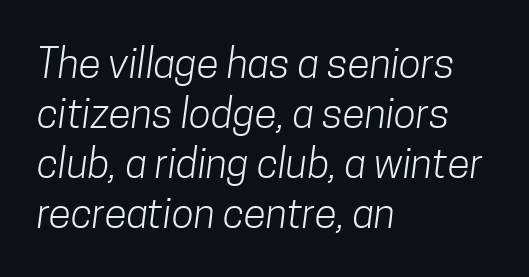
Q: Is the text bold? A: No.
Q: Is the typeface a serif or a sans-serif typeface? A: Sans-serif.
Q: Is the text underlined? A: No.
Q: How is the paragraph aligned? A: Left-aligned.
Q: Is the spacing between letters normal or unusually wide? A: Normal.
Q: Width (condensed, normal, or wide)? A: Condensed.
Q: Stroke contrast? A: Low.
Q: x-height? A: Medium.
Q: Monospaced? A: No.
